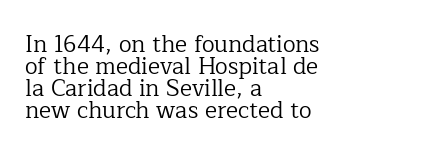
{"italic": "no", "bold": "no", "underline": "no", "align": "left", "line_spacing": "tight", "line_spacing_ratio": 0.95, "letter_spacing": "normal", "letter_spacing_em": 0.0, "glyph_px": 23}
